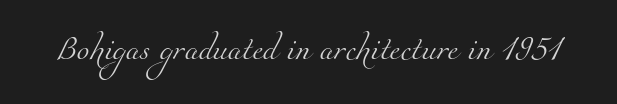
{"bold": "no", "underline": "no", "letter_spacing": "normal", "letter_spacing_em": 0.0, "glyph_px": 23}
